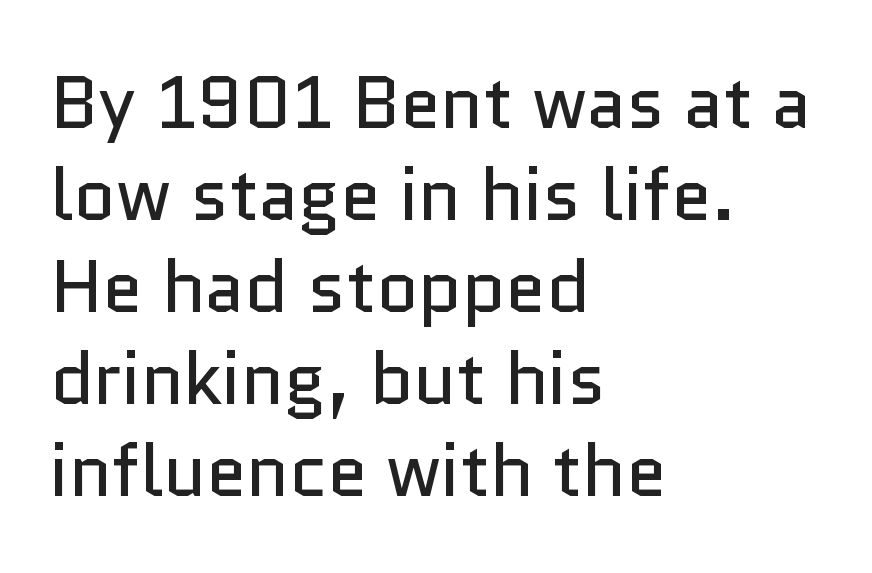
The image shows 73 px regular-weight sans-serif type, upright; set left-aligned, normal line spacing (1.26x), normal letter spacing, not underlined; low stroke contrast and a medium x-height.
